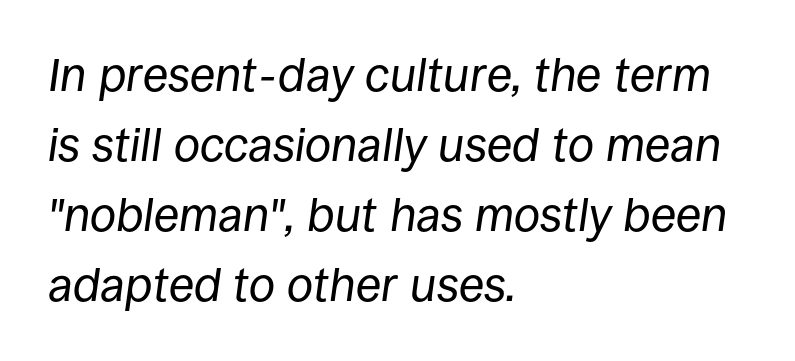
{"italic": "yes", "lean": "right", "slant_degrees": 8, "bold": "no", "weight": "regular", "width": "normal", "stroke_contrast": "low", "x_height": "large", "monospaced": "no", "underline": "no", "align": "left", "line_spacing": "normal", "line_spacing_ratio": 1.49, "letter_spacing": "normal", "letter_spacing_em": 0.0, "glyph_px": 47}
